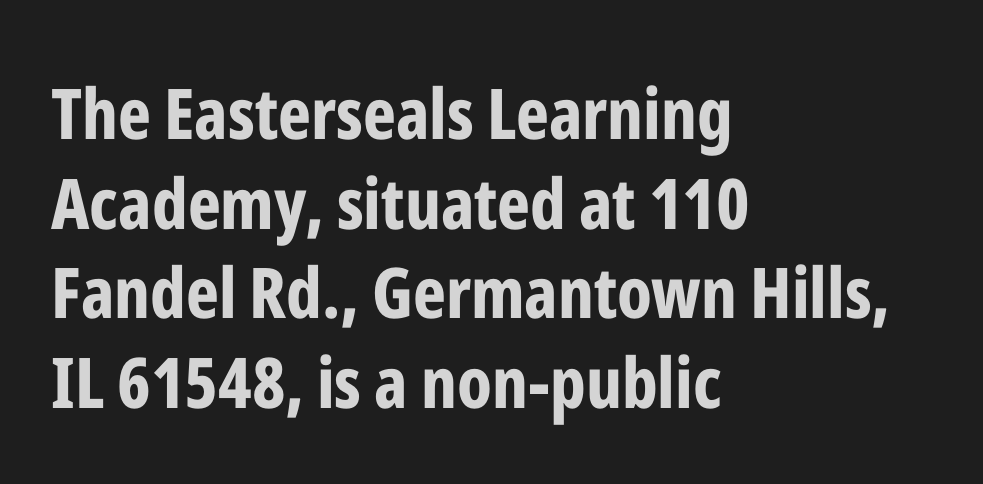
The passage is arranged the way most books set body copy — flush left. Is there any slant? The stems are plumb. Emphasis by weight is at full strength: bold. Quick note: underline off.
